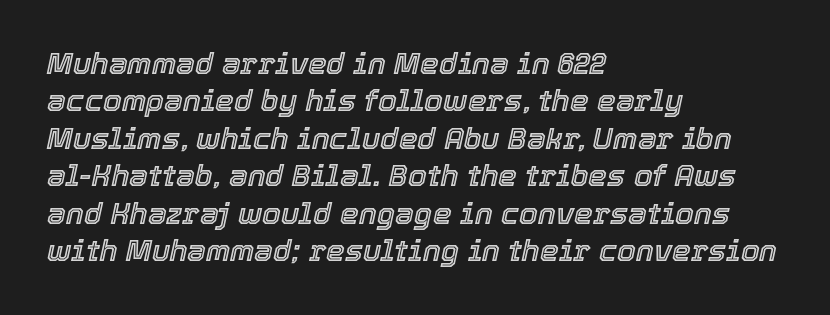
{"italic": "yes", "lean": "right", "slant_degrees": 12, "width": "normal", "x_height": "medium", "monospaced": "no", "underline": "no", "align": "left", "line_spacing": "normal", "line_spacing_ratio": 1.25, "letter_spacing": "normal", "letter_spacing_em": 0.0, "glyph_px": 30}
